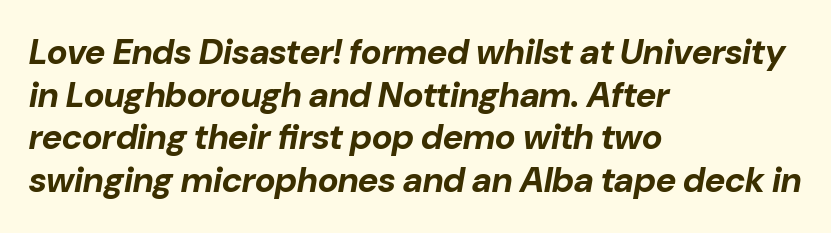
Q: Is the text bold? A: Yes.
Q: Is the text italic (slanted)? A: Yes, it leans right by about 10 degrees.
Q: Is the text underlined? A: No.
Q: How is the paragraph aligned? A: Left-aligned.
Q: Is the spacing between letters normal or unusually wide? A: Normal.
Q: Width (condensed, normal, or wide)? A: Normal.
Q: Stroke contrast? A: Low.
Q: x-height? A: Medium.
Q: Monospaced? A: No.
